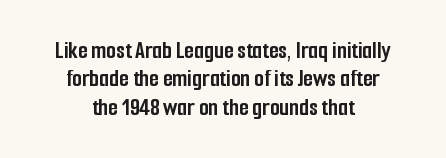
Q: Is the text bold? A: Yes.
Q: Is the text italic (slanted)? A: No, it is upright.
Q: Is the text underlined? A: No.
Q: How is the paragraph aligned? A: Centered.
Q: Is the spacing between letters normal or unusually wide? A: Normal.
Q: Is the spacing between lines tight, normal or loose? A: Tight.
